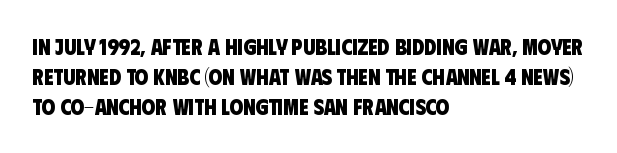
{"bold": "yes", "underline": "no", "align": "left", "line_spacing": "normal", "line_spacing_ratio": 1.37, "letter_spacing": "normal", "letter_spacing_em": 0.0, "glyph_px": 22}
